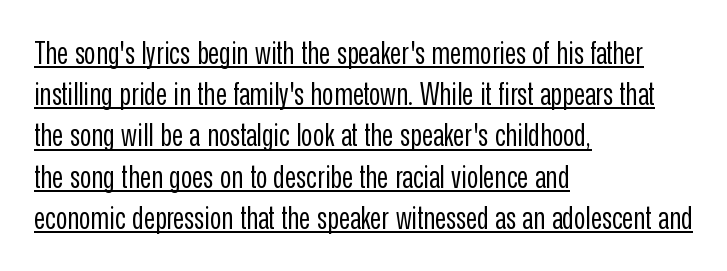
{"serif": "no", "italic": "no", "bold": "no", "weight": "regular", "width": "condensed", "stroke_contrast": "low", "x_height": "medium", "monospaced": "no", "underline": "yes", "align": "left", "line_spacing": "normal", "line_spacing_ratio": 1.33, "letter_spacing": "normal", "letter_spacing_em": 0.0, "glyph_px": 31}
